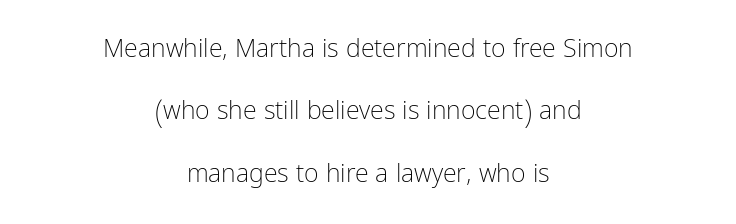
The typesetting does not lean heavy: it is not bold. Just letters on the line, the space beneath them empty. This sample uses plain, unmodified letter spacing. Each line is balanced around a shared central axis.
